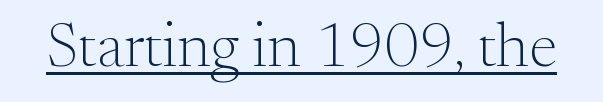
{"serif": "yes", "italic": "no", "bold": "no", "weight": "light", "width": "normal", "stroke_contrast": "medium", "x_height": "small", "monospaced": "no", "underline": "yes", "letter_spacing": "normal", "letter_spacing_em": 0.0, "glyph_px": 63}
